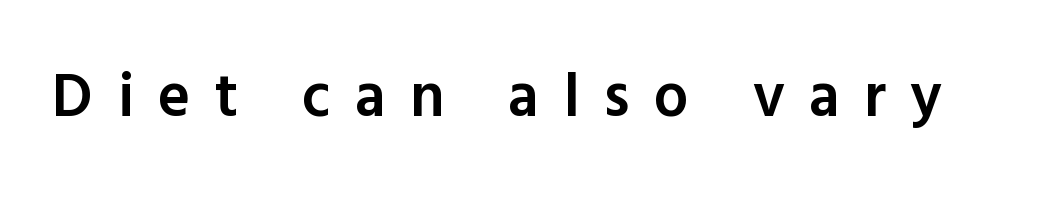
The image shows 61 px semibold sans-serif type, upright; set unusually wide letter spacing (+0.4 em), not underlined; a medium x-height.
